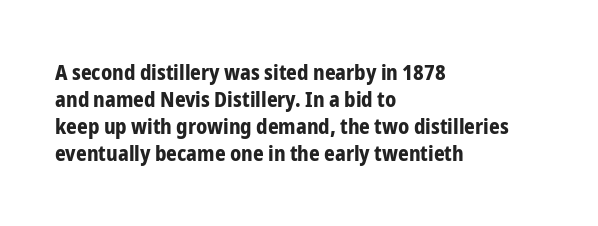
Which margin do the lines hug? The left one — the right edge is uneven. The foot of each line stays bare and open. Strokes here are thick enough to call this a true bold. Does the lettering tilt? It doesn't — this is upright. You could call the tracking neutral — neither tight nor loose. Interline gaps are of average width in this sample.
